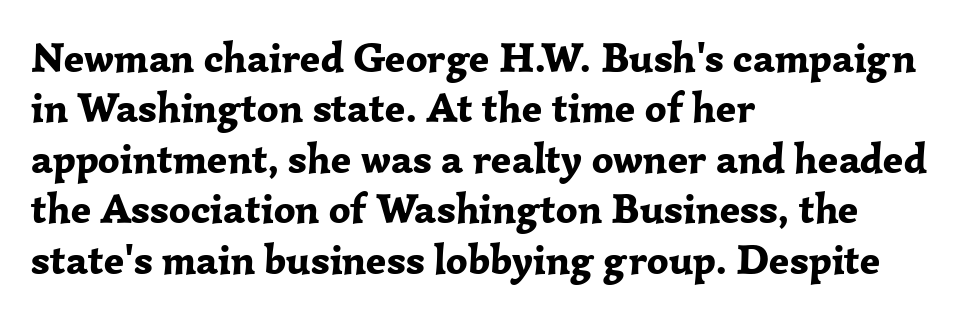
Characters follow at the spacing the type designer built in. Proportional: the letters do not fall into vertical columns. Only glyphs here, with clear space below each row. The text block is weighted toward the left margin, trailing off unevenly rightward. Heavy, bold letterforms.
